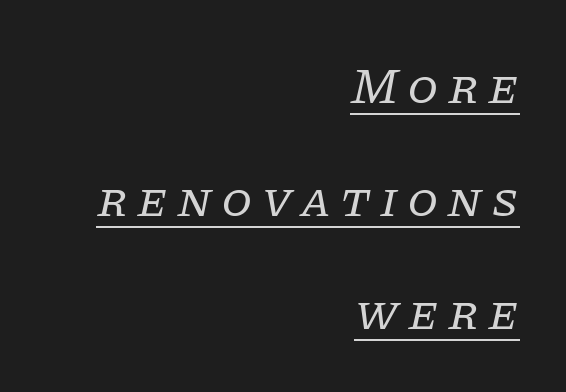
Q: Is the text bold? A: No.
Q: Is the text italic (slanted)? A: Yes, it leans right by about 11 degrees.
Q: Is the typeface a serif or a sans-serif typeface? A: Serif.
Q: Is the text underlined? A: Yes.
Q: How is the paragraph aligned? A: Right-aligned.
Q: Is the spacing between lines tight, normal or loose? A: Loose.
Q: Width (condensed, normal, or wide)? A: Normal.
Q: Stroke contrast? A: Low.
Q: x-height? A: Large.
Q: Monospaced? A: No.
